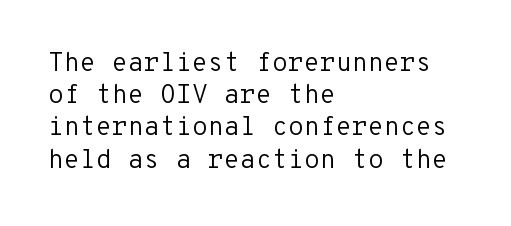
Q: Is the text bold? A: No.
Q: Is the text italic (slanted)? A: No, it is upright.
Q: Is the text underlined? A: No.
Q: How is the paragraph aligned? A: Left-aligned.
Q: Is the spacing between letters normal or unusually wide? A: Normal.
